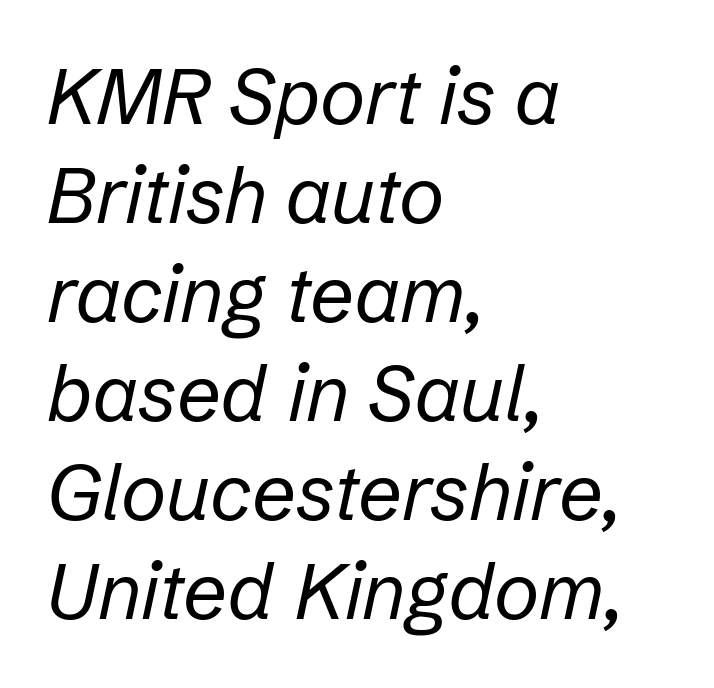
The image shows 78 px regular-weight type, italic (leaning right); set left-aligned, normal line spacing (1.27x), normal letter spacing, not underlined; low stroke contrast and a medium x-height.
